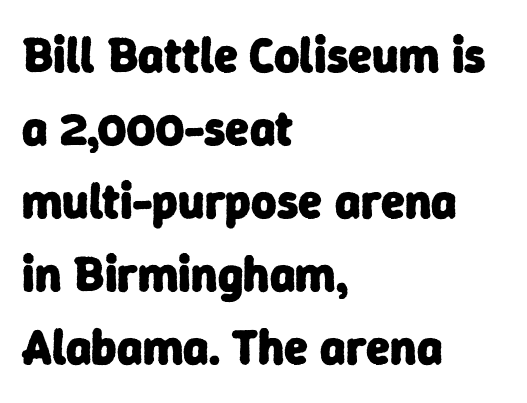
Q: Is the text bold? A: Yes.
Q: Is the typeface a serif or a sans-serif typeface? A: Sans-serif.
Q: Is the text underlined? A: No.
Q: How is the paragraph aligned? A: Left-aligned.
Q: Is the spacing between letters normal or unusually wide? A: Normal.
Q: Is the spacing between lines tight, normal or loose? A: Normal.
Q: Width (condensed, normal, or wide)? A: Normal.
Q: Stroke contrast? A: Low.
Q: x-height? A: Medium.
Q: Monospaced? A: No.
